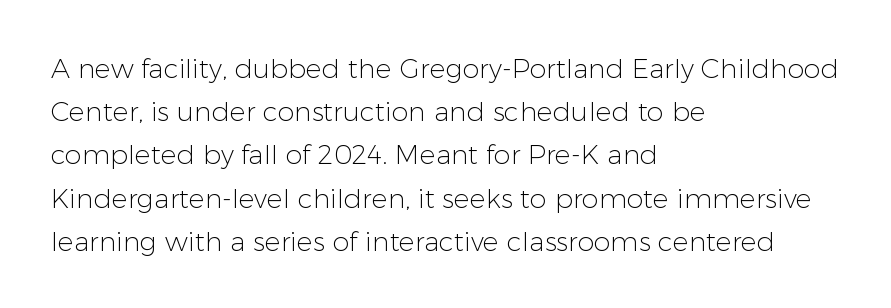
Q: Is the text bold? A: No.
Q: Is the text italic (slanted)? A: No, it is upright.
Q: Is the text underlined? A: No.
Q: How is the paragraph aligned? A: Left-aligned.
Q: Is the spacing between letters normal or unusually wide? A: Normal.
Q: Is the spacing between lines tight, normal or loose? A: Normal.
